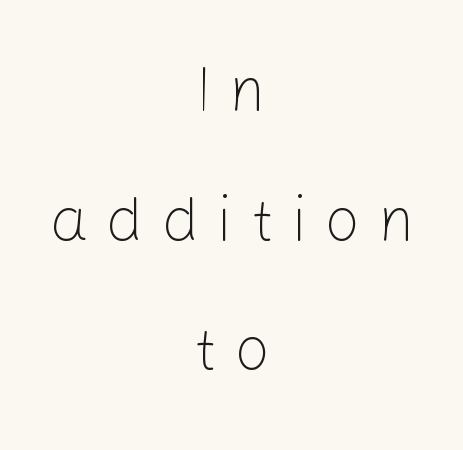
The image shows 62 px light sans-serif type, upright; set centered, loose line spacing (2.09x), unusually wide letter spacing (+0.29 em), not underlined; low stroke contrast and a medium x-height.
